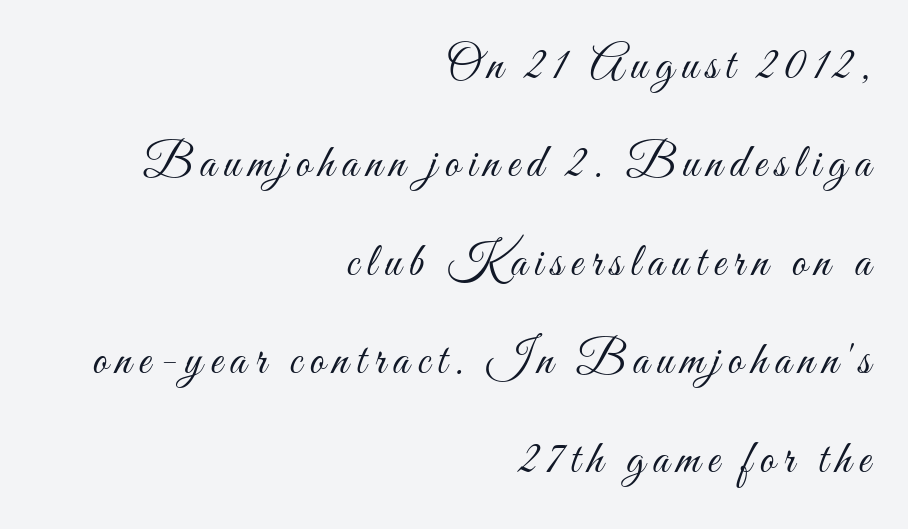
No word sits above an underline. Airy leading. Each stroke keeps to a modest, everyday thickness or less. Varying glyph widths throughout — classic text-font behaviour.
